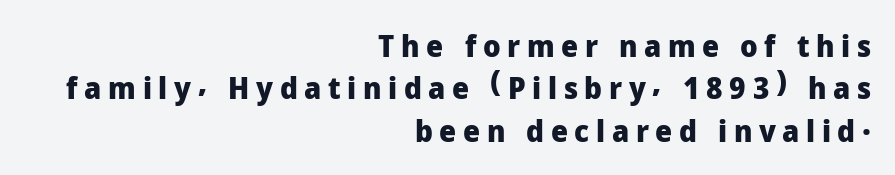
Varying glyph widths throughout — classic text-font behaviour. Words float on clear page, feet unadorned. Does the leading feel generous? No, just average. Notice how the stems are strictly vertical — no italics here. Serifs: no, the terminals of the letterforms are clean. The setting favours the right margin, as signatures and pull-quotes sometimes do.
